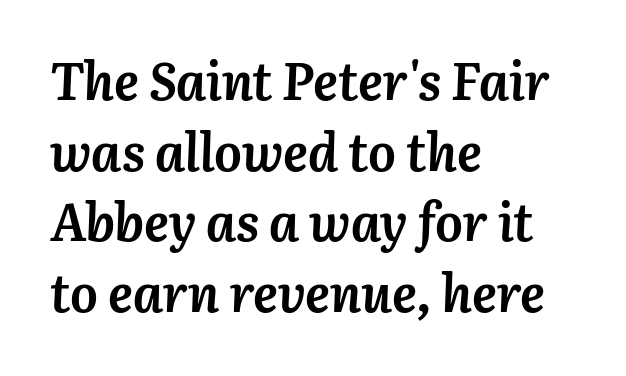
The rendering uses natural spacing where letterforms have individual widths. Notice how the passage keeps a crisp vertical edge on the left only. Glyph-to-glyph distance matches everyday printed text. Typesetter's note: full bold, strokes at maximum text heaviness. The axis of the letterforms is tilted away from vertical. Only glyphs here, with clear space below each row.
